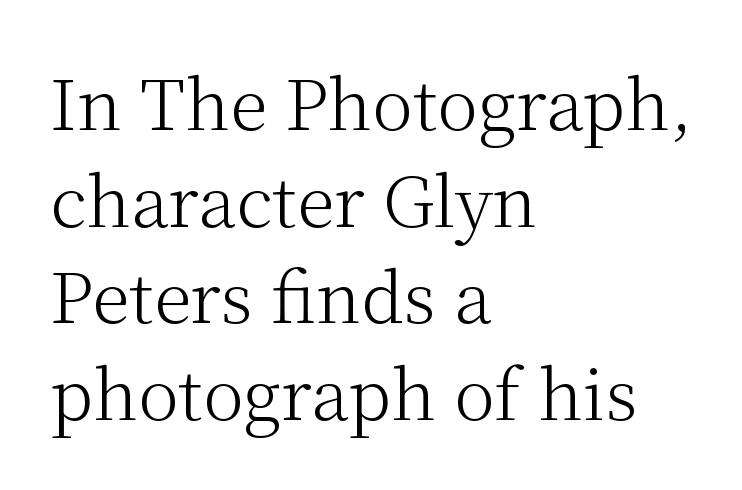
Q: Is the text bold? A: No.
Q: Is the text italic (slanted)? A: No, it is upright.
Q: Is the typeface a serif or a sans-serif typeface? A: Serif.
Q: Is the text underlined? A: No.
Q: How is the paragraph aligned? A: Left-aligned.
Q: Is the spacing between letters normal or unusually wide? A: Normal.
Q: Is the spacing between lines tight, normal or loose? A: Normal.
Q: Width (condensed, normal, or wide)? A: Normal.
Q: Stroke contrast? A: Medium.
Q: x-height? A: Medium.
Q: Monospaced? A: No.
